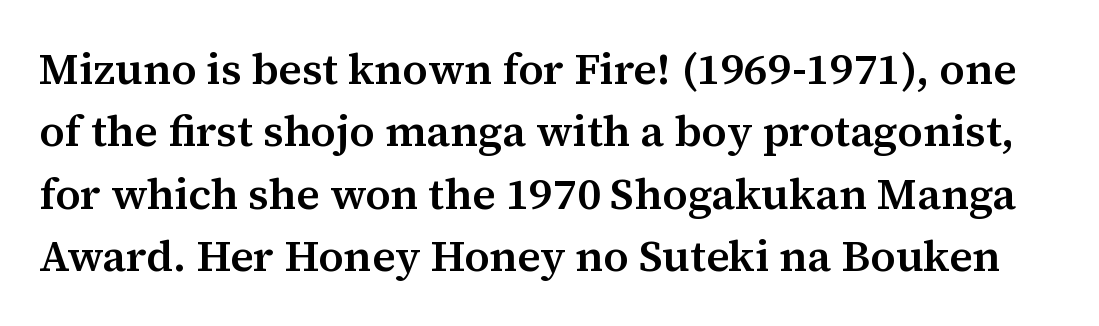
Yep, those are serifs on the letters. Short note: letters normally spaced. Do the characters align in a grid? No, the font is proportional. Does the weight exceed regular? Yes, but only to semibold. Each row of text sits above clean, open space. The lines sit at an ordinary, default distance from one another.
